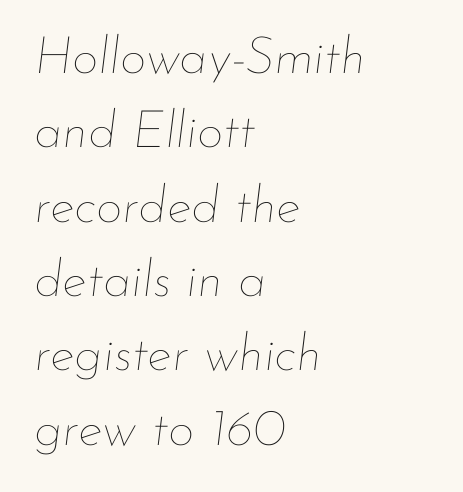
The image shows 52 px thin type, italic (leaning right); set left-aligned, normal line spacing (1.43x), normal letter spacing, not underlined; low stroke contrast and a small x-height.
